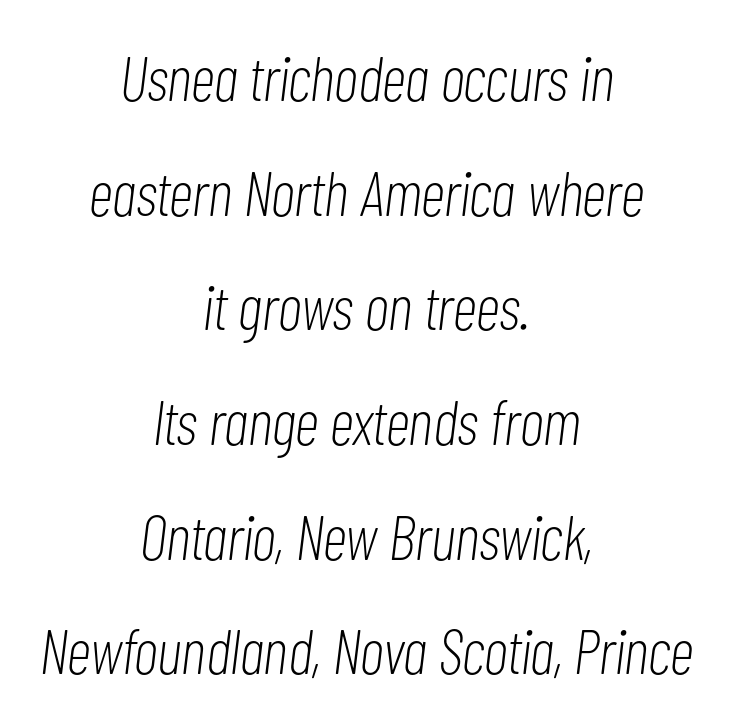
Q: Is the text bold? A: No.
Q: Is the text italic (slanted)? A: Yes, it leans right by about 7 degrees.
Q: Is the text underlined? A: No.
Q: How is the paragraph aligned? A: Centered.
Q: Is the spacing between letters normal or unusually wide? A: Normal.
Q: Width (condensed, normal, or wide)? A: Condensed.
Q: Stroke contrast? A: Low.
Q: x-height? A: Medium.
Q: Monospaced? A: No.
